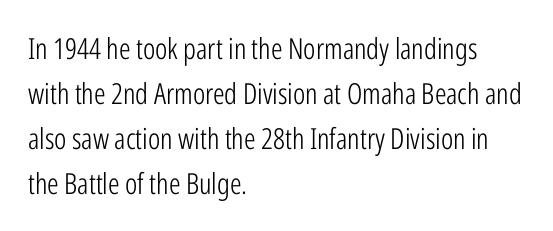
The image shows 29 px light, condensed sans-serif type, upright; set left-aligned, normal line spacing (1.55x), normal letter spacing, not underlined; low stroke contrast and a medium x-height.
